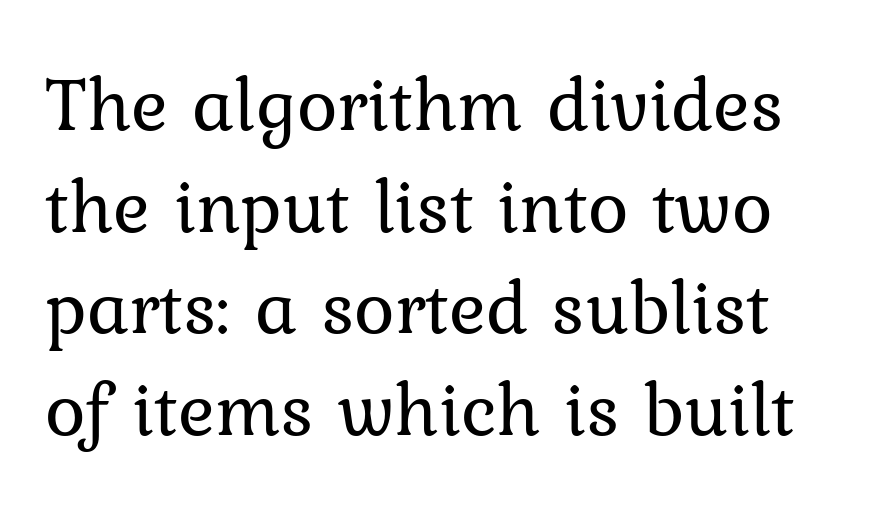
The image shows 77 px regular-weight serif type, upright; set normal line spacing (1.32x), normal letter spacing, not underlined; low stroke contrast and a medium x-height.
